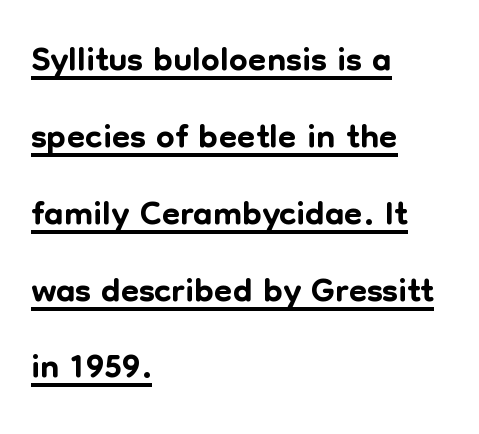
The image shows 53 px sans-serif type, upright; set left-aligned, normal line spacing (1.45x), normal letter spacing, underlined; low stroke contrast and a medium x-height.
